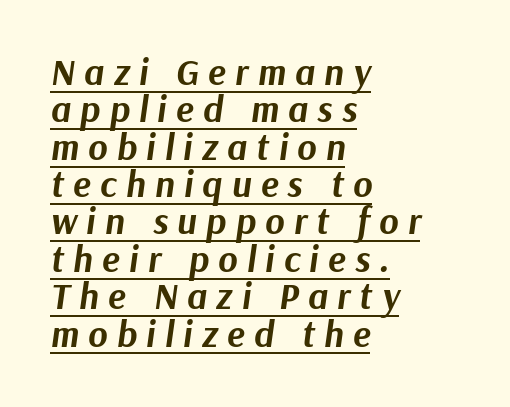
{"italic": "yes", "lean": "right", "slant_degrees": 9, "bold": "yes", "weight": "bold", "width": "normal", "stroke_contrast": "medium", "x_height": "medium", "monospaced": "no", "underline": "yes", "align": "left", "line_spacing": "tight", "line_spacing_ratio": 1.01, "letter_spacing": "wide", "letter_spacing_em": 0.25, "glyph_px": 37}
